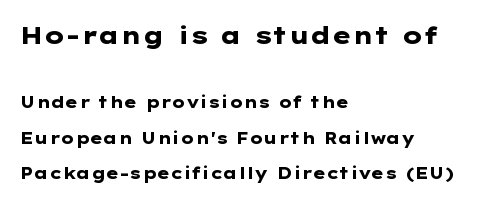
Q: Is the text bold? A: Yes.
Q: Is the text italic (slanted)? A: No, it is upright.
Q: Is the text underlined? A: No.
Q: How is the paragraph aligned? A: Left-aligned.
Q: Is the spacing between letters normal or unusually wide? A: Normal.
Q: Is the spacing between lines tight, normal or loose? A: Loose.
Q: Which block of text is set in a larger size, the first (top) or the second (bottom)? A: The first (top) one.
